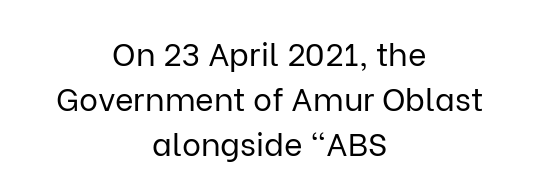
{"serif": "no", "italic": "no", "bold": "no", "weight": "regular", "width": "normal", "stroke_contrast": "low", "x_height": "medium", "monospaced": "no", "underline": "no", "align": "center", "line_spacing": "normal", "line_spacing_ratio": 1.4, "letter_spacing": "normal", "letter_spacing_em": 0.0, "glyph_px": 32}
